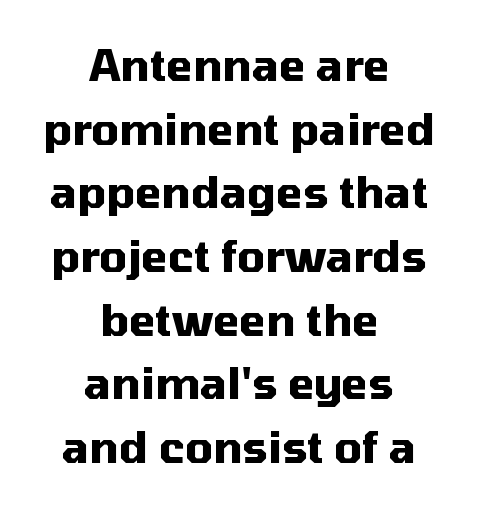
{"serif": "no", "italic": "no", "bold": "yes", "weight": "heavy", "width": "normal", "stroke_contrast": "medium", "x_height": "medium", "monospaced": "no", "underline": "no", "align": "center", "line_spacing": "normal", "line_spacing_ratio": 1.48, "letter_spacing": "normal", "letter_spacing_em": 0.0, "glyph_px": 43}
